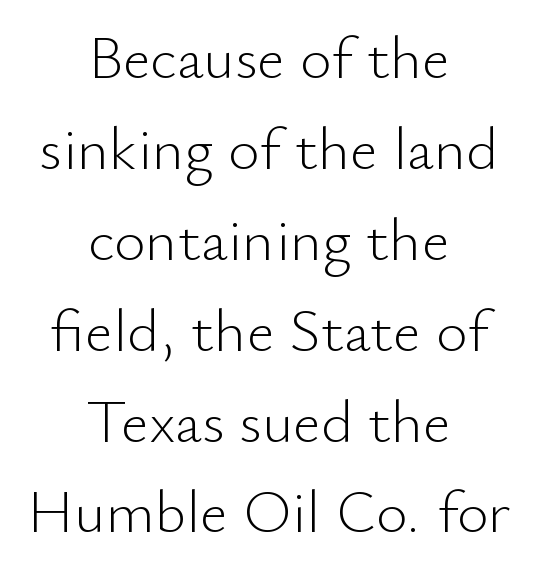
Every character sits straight up, as roman type does. The string is rendered with underlining switched off. This sample keeps an unexceptional amount of space between lines. This sample uses plain, unmodified letter spacing. Visually the block forms a symmetrical silhouette, jagged on both flanks. This rendering employs a face without finishing strokes, i.e., a sans-serif.
